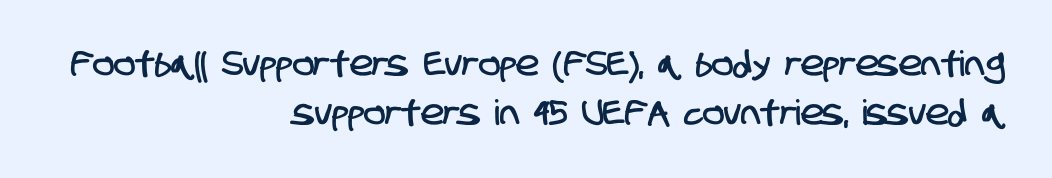
The image shows 35 px condensed sans-serif type; set right-aligned, normal line spacing (1.39x), normal letter spacing, not underlined; low stroke contrast and a large x-height.
